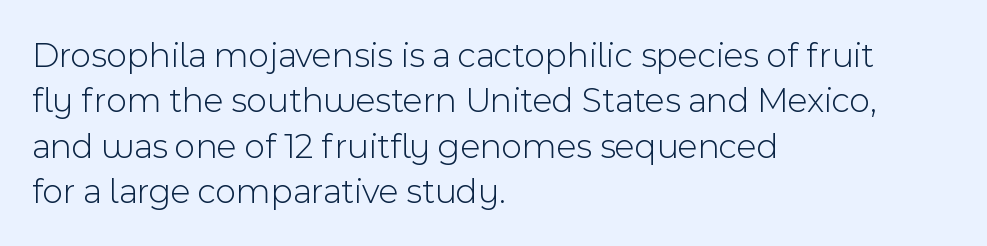
Q: Is the text bold? A: No.
Q: Is the text italic (slanted)? A: No, it is upright.
Q: Is the typeface a serif or a sans-serif typeface? A: Sans-serif.
Q: Is the text underlined? A: No.
Q: How is the paragraph aligned? A: Left-aligned.
Q: Is the spacing between letters normal or unusually wide? A: Normal.
Q: Is the spacing between lines tight, normal or loose? A: Normal.
Q: Width (condensed, normal, or wide)? A: Normal.
Q: x-height? A: Medium.
Q: Monospaced? A: No.
